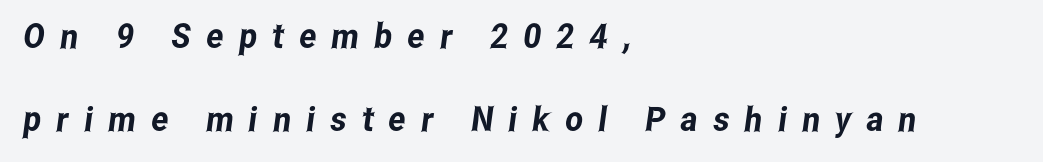
{"serif": "no", "width": "condensed", "stroke_contrast": "low", "x_height": "medium", "monospaced": "no", "underline": "no", "align": "left", "line_spacing": "loose", "line_spacing_ratio": 2.44, "letter_spacing": "wide", "letter_spacing_em": 0.45, "glyph_px": 34}
